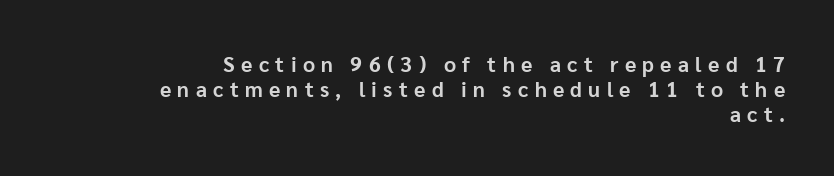
Q: Is the text bold? A: Yes.
Q: Is the text italic (slanted)? A: No, it is upright.
Q: Is the text underlined? A: No.
Q: How is the paragraph aligned? A: Right-aligned.
Q: Is the spacing between letters normal or unusually wide? A: Unusually wide.
